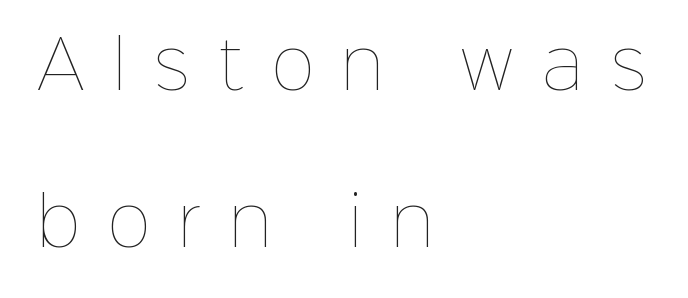
Q: Is the text bold? A: No.
Q: Is the text italic (slanted)? A: No, it is upright.
Q: Is the text underlined? A: No.
Q: How is the paragraph aligned? A: Left-aligned.
Q: Is the spacing between letters normal or unusually wide? A: Unusually wide.
Q: Is the spacing between lines tight, normal or loose? A: Loose.
Q: Width (condensed, normal, or wide)? A: Normal.
Q: Stroke contrast? A: Low.
Q: x-height? A: Medium.
Q: Monospaced? A: No.
